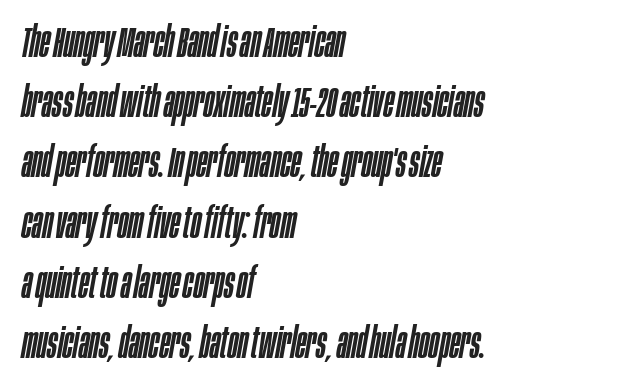
The image shows 43 px condensed type, italic (leaning right); set left-aligned, normal line spacing (1.4x), normal letter spacing, not underlined; low stroke contrast and a large x-height.
